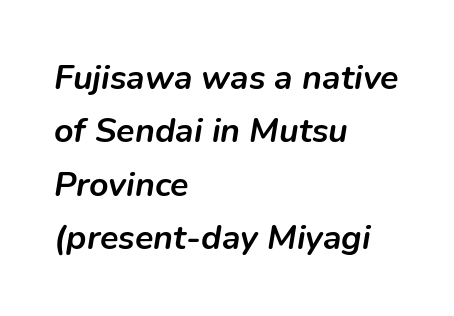
Q: Is the text bold? A: Yes.
Q: Is the text italic (slanted)? A: Yes, it leans right by about 9 degrees.
Q: Is the text underlined? A: No.
Q: How is the paragraph aligned? A: Left-aligned.
Q: Is the spacing between letters normal or unusually wide? A: Normal.
Q: Is the spacing between lines tight, normal or loose? A: Normal.
Q: Width (condensed, normal, or wide)? A: Normal.
Q: Stroke contrast? A: Low.
Q: x-height? A: Medium.
Q: Monospaced? A: No.
